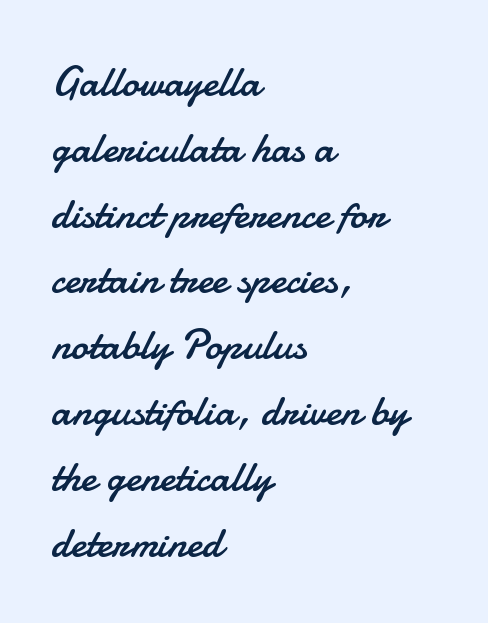
The image shows 43 px regular-weight sans-serif type; set left-aligned, normal line spacing (1.53x), normal letter spacing, not underlined; low stroke contrast and a small x-height.
